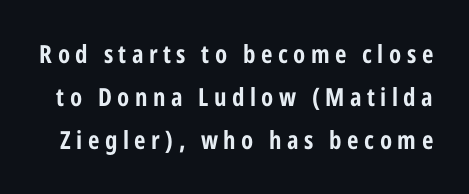
Q: Is the text italic (slanted)? A: No, it is upright.
Q: Is the text underlined? A: No.
Q: Is the spacing between letters normal or unusually wide? A: Unusually wide.
